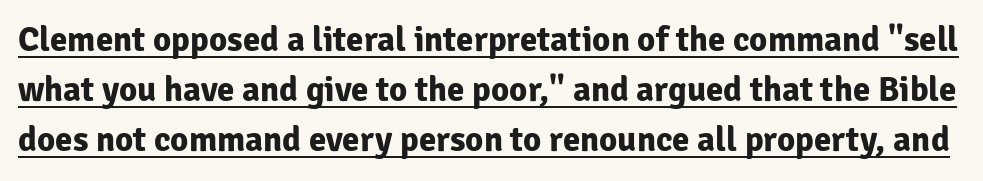
{"serif": "no", "italic": "no", "bold": "yes", "weight": "bold", "width": "normal", "stroke_contrast": "low", "x_height": "medium", "monospaced": "no", "underline": "yes", "line_spacing": "normal", "line_spacing_ratio": 1.43, "letter_spacing": "normal", "letter_spacing_em": 0.0, "glyph_px": 35}
